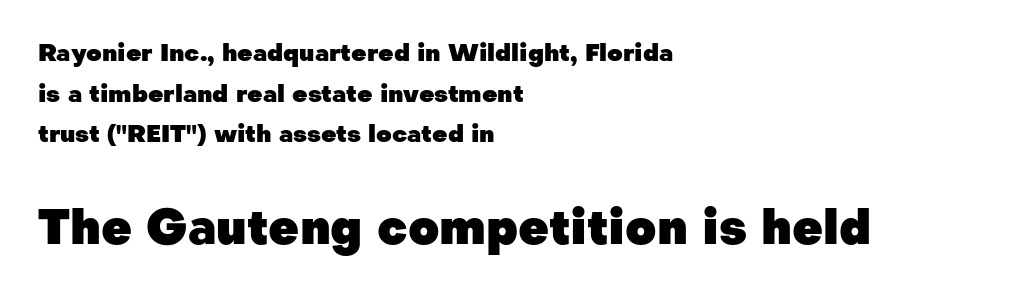
The image shows 48 px heavy sans-serif type, upright; set left-aligned, normal line spacing (1.69x), normal letter spacing, not underlined; the second (bottom) block is 2.0x larger; low stroke contrast and a medium x-height.
